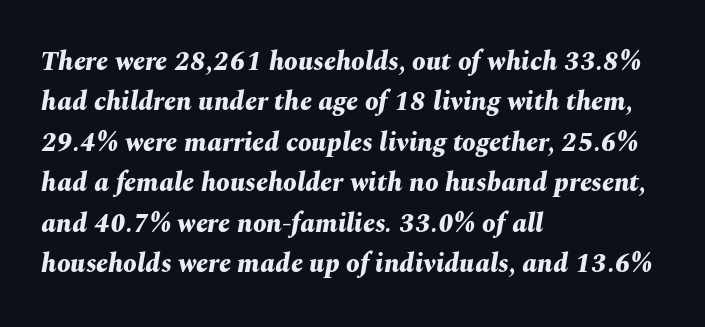
In terms of leading, this rendering sits right in the middle. Its strokes are broad and dark, the hallmark of bold type. Horizontally, the lines are justified to the leading edge only. This sample uses an oblique cut, with every glyph tilted off the vertical. What stands out about the letter spacing? Nothing — it is the standard amount. The area under the type is left untouched.
